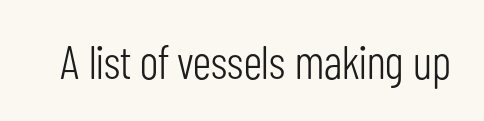
Weight class: somewhere from thin through regular. Italic: no, the glyphs are upright roman. Nobody touched the tracking dial on this one. Are there feet on the stems? There aren't — it's a sans. Letters rest on an invisible, unmarked baseline. You could not count columns in this text — the font is proportionally spaced.
